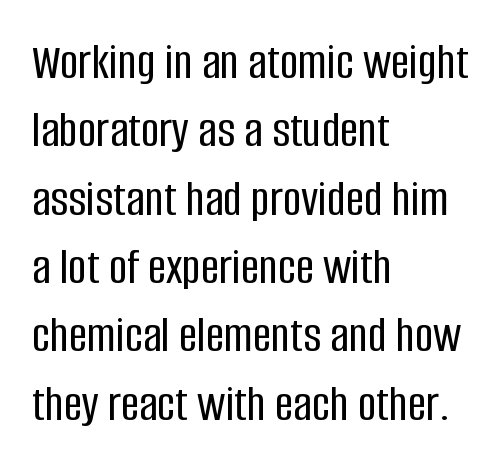
The image shows 51 px condensed sans-serif type, upright; set left-aligned, normal line spacing (1.34x), normal letter spacing, not underlined; low stroke contrast and a large x-height.
